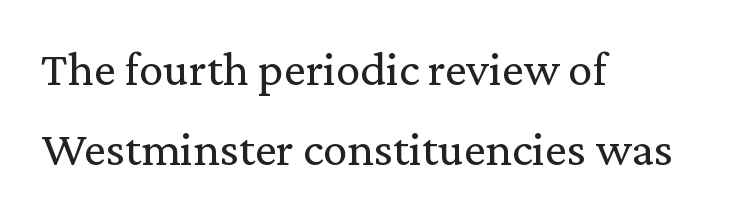
The image shows 49 px regular-weight serif type, upright; set left-aligned, normal line spacing (1.64x), normal letter spacing, not underlined; low stroke contrast and a medium x-height.
